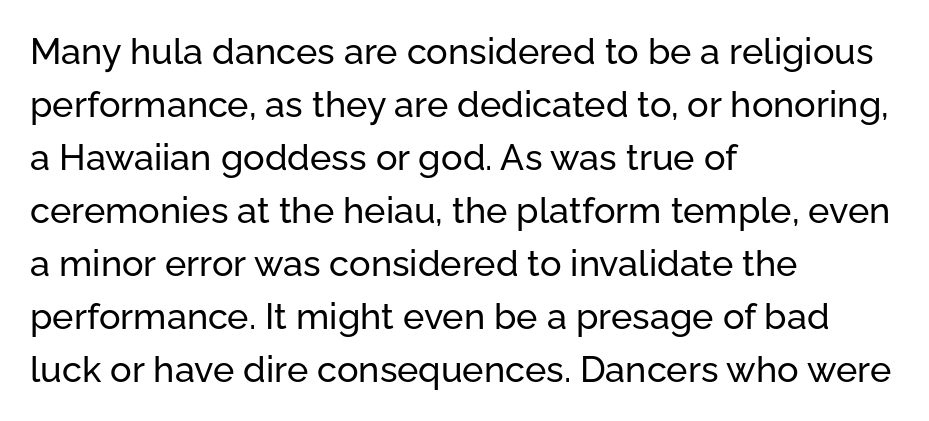
Normally led — the rows are evenly, conventionally spaced. Is this a fixed-width face? No — the glyphs have proportional, varying widths. Left-aligned paragraph, ragged on the right. The letters carry no serifs — their stems end cleanly without finishing strokes. Standard letterfit; no display-style spreading of the glyphs. It's the straight-up-and-down kind of type.
